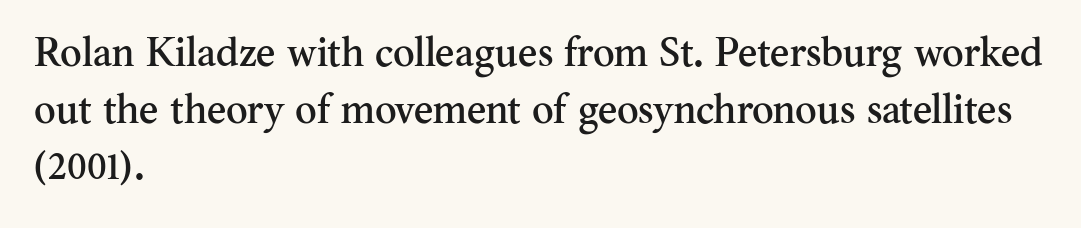
{"serif": "yes", "italic": "no", "width": "normal", "stroke_contrast": "medium", "x_height": "small", "monospaced": "no", "underline": "no", "align": "left", "line_spacing": "normal", "line_spacing_ratio": 1.38, "letter_spacing": "normal", "letter_spacing_em": 0.0, "glyph_px": 41}
